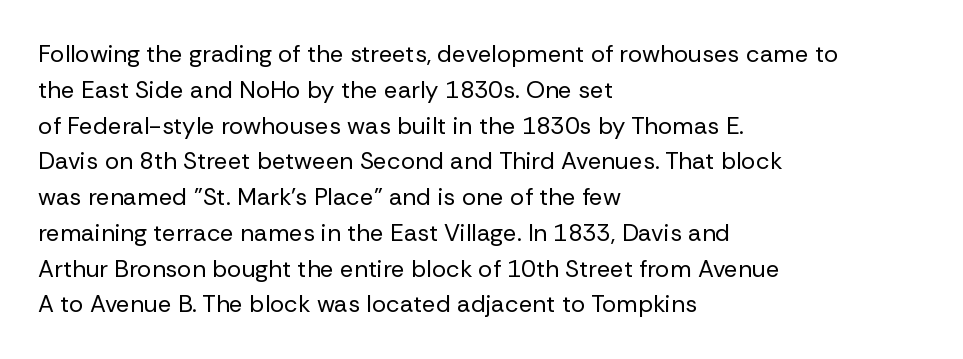
The image shows 24 px text type, upright; set left-aligned, normal line spacing (1.49x), normal letter spacing, not underlined.
